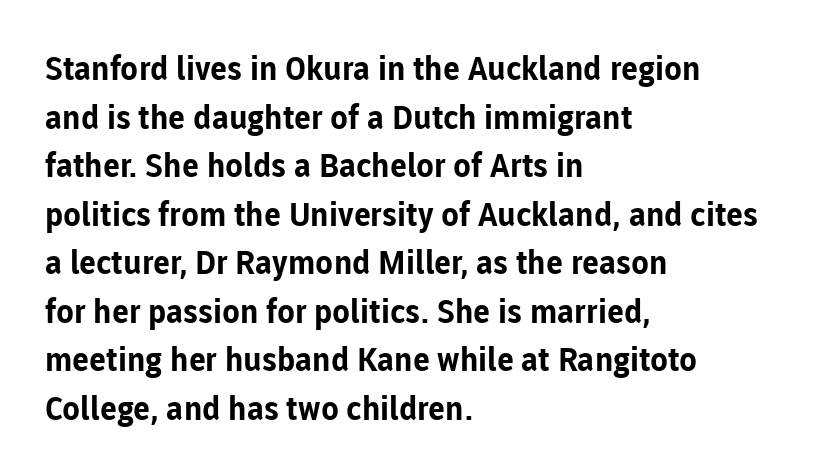
The image shows 33 px bold sans-serif type, upright; set left-aligned, normal line spacing (1.47x), normal letter spacing, not underlined; low stroke contrast and a medium x-height.
